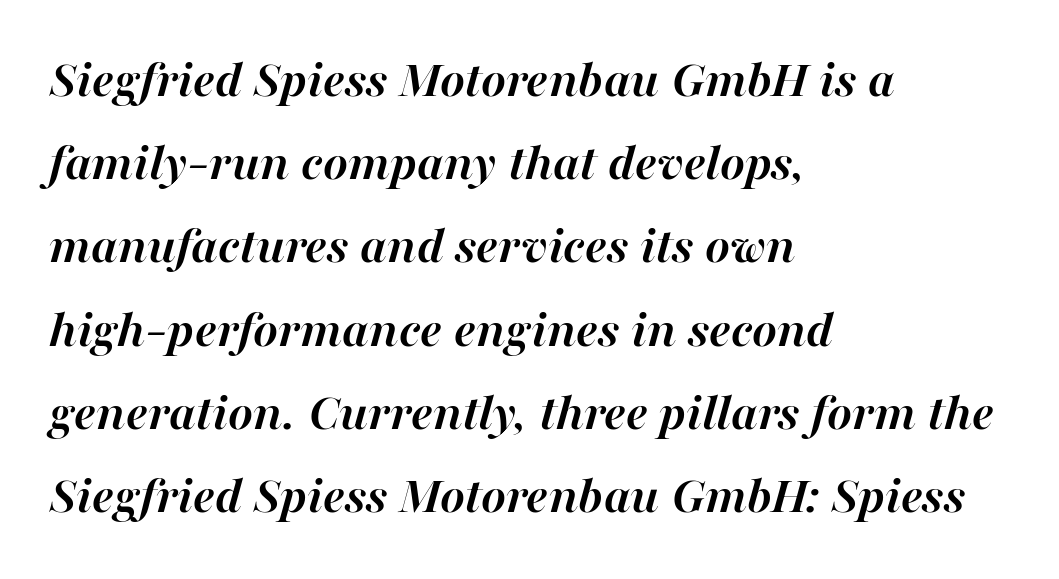
The image shows 53 px semibold type, italic (leaning right); set left-aligned, normal line spacing (1.57x), normal letter spacing, not underlined; high stroke contrast and a medium x-height.
